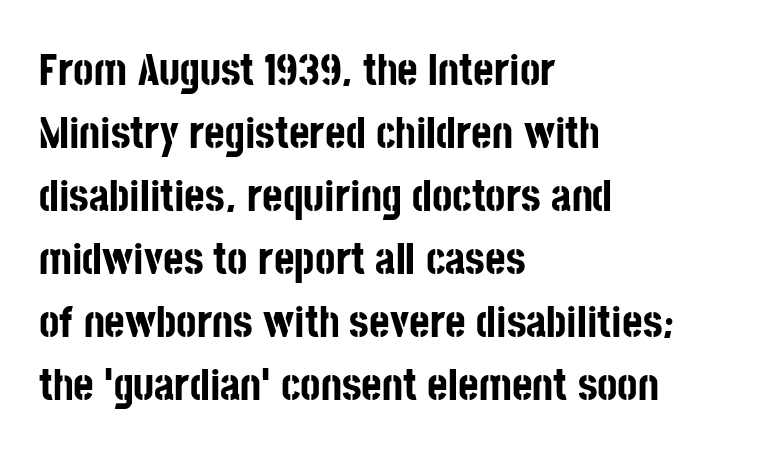
The image shows 44 px bold, condensed sans-serif type, upright; set left-aligned, normal line spacing (1.43x), normal letter spacing, not underlined; low stroke contrast and a large x-height.
